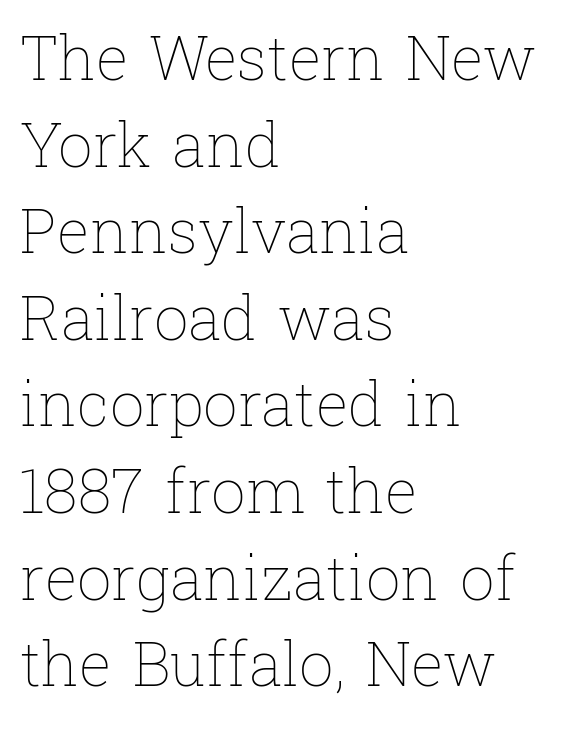
Ordinary non-slanted type is in use. This rendering leaves character spacing at its baseline value. Stems here are at most as thick as an everyday book face. You could not count columns in this text — the font is proportionally spaced. The lines in this sample share a left origin and differ only in where they stop.
